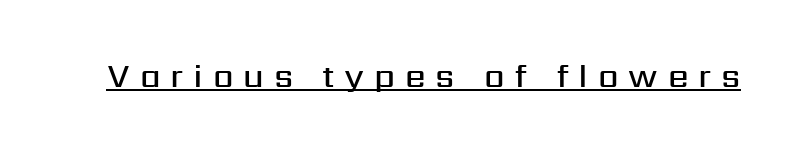
These lines are composed in type without serifs. The font's upright variant was chosen for this text. On the weight axis this lands at semibold, roughly 600. The tracking reads as deliberately expanded to a designer's eye. This rendering features underlined lettering. Do the characters align in a grid? No, the font is proportional.
